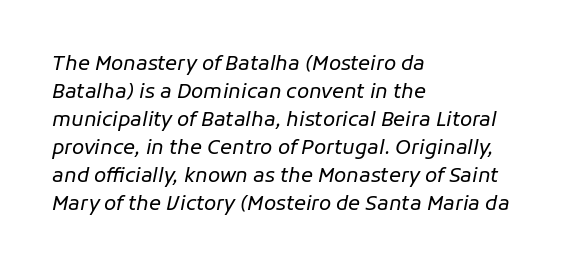
{"italic": "yes", "lean": "right", "slant_degrees": 11, "bold": "no", "underline": "no", "align": "left", "line_spacing": "normal", "line_spacing_ratio": 1.4, "letter_spacing": "normal", "letter_spacing_em": 0.0, "glyph_px": 20}
